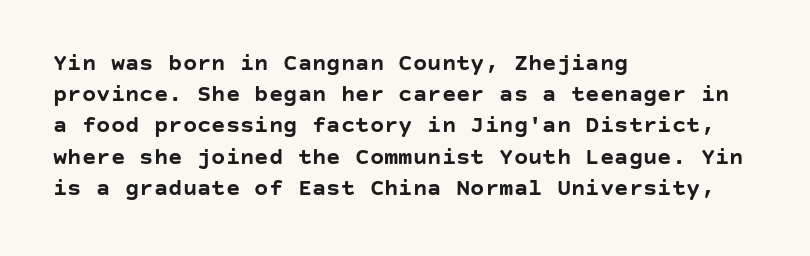
{"italic": "no", "bold": "yes", "underline": "no", "align": "left", "line_spacing": "normal", "line_spacing_ratio": 1.3, "letter_spacing": "normal", "letter_spacing_em": 0.0, "glyph_px": 24}
